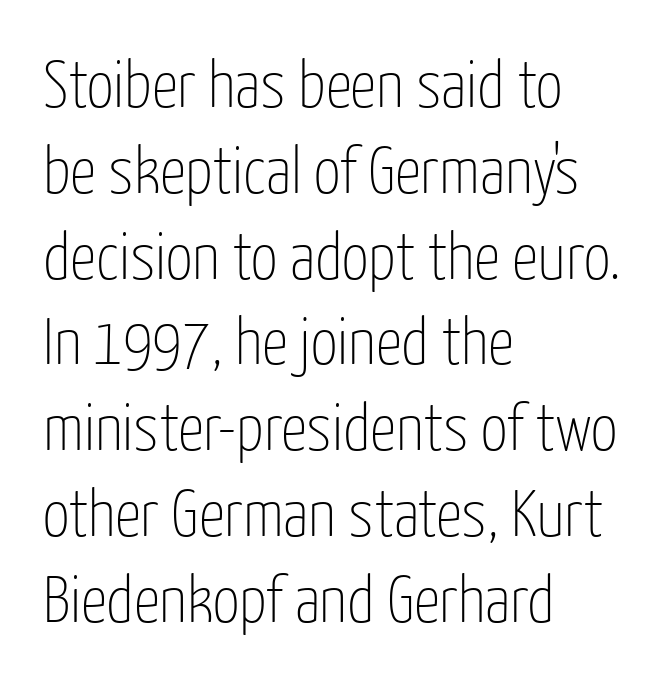
Q: Is the text bold? A: No.
Q: Is the text italic (slanted)? A: No, it is upright.
Q: Is the typeface a serif or a sans-serif typeface? A: Sans-serif.
Q: Is the text underlined? A: No.
Q: How is the paragraph aligned? A: Left-aligned.
Q: Is the spacing between letters normal or unusually wide? A: Normal.
Q: Is the spacing between lines tight, normal or loose? A: Normal.
Q: Width (condensed, normal, or wide)? A: Condensed.
Q: Stroke contrast? A: Low.
Q: x-height? A: Medium.
Q: Monospaced? A: No.
